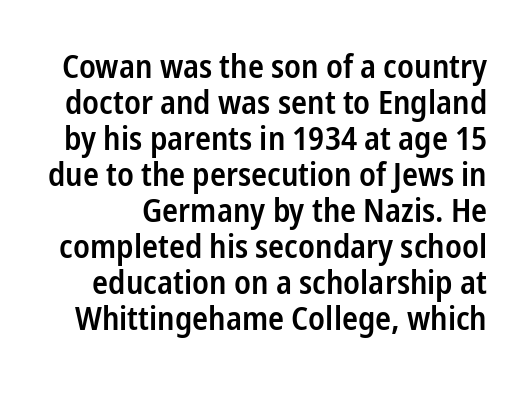
The image shows 33 px semibold, condensed sans-serif type, upright; set tight line spacing (1.09x), normal letter spacing, not underlined; low stroke contrast and a medium x-height.
